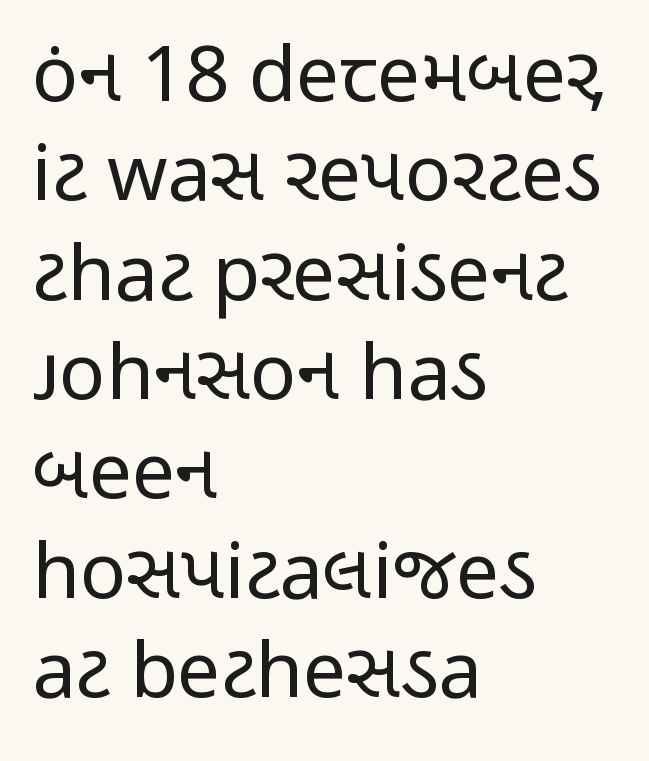
Observe the ordinary spacing: letters are neighbours, not strangers. The paragraph has a hard left edge and a soft right edge. The passage shown is typeset with a sans-serif family. These lines were composed using upright roman letters. The weight would be labelled regular, book, light, or lighter still. Descenders hang freely into open space.
